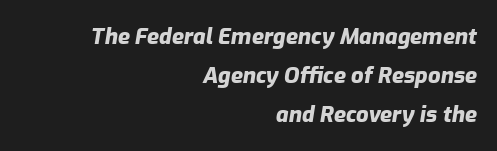
Q: Is the text bold? A: Yes.
Q: Is the text italic (slanted)? A: Yes, it leans right by about 9 degrees.
Q: Is the text underlined? A: No.
Q: How is the paragraph aligned? A: Right-aligned.
Q: Is the spacing between letters normal or unusually wide? A: Normal.
